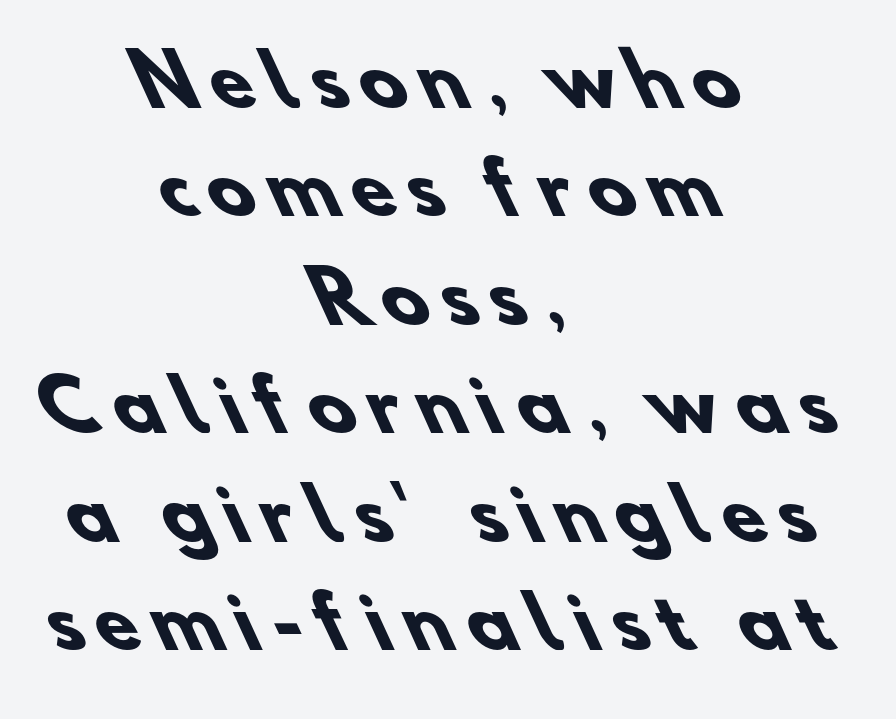
The image shows 70 px heavy sans-serif type; set centered, normal line spacing (1.55x), unusually wide letter spacing (+0.2 em), not underlined; low stroke contrast and a small x-height.
